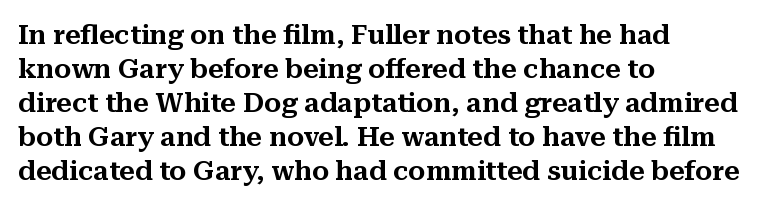
The image shows 27 px text type, upright; set left-aligned, normal line spacing (1.26x), normal letter spacing, not underlined.
